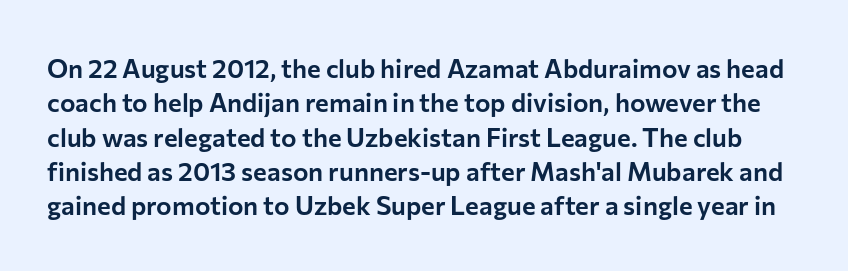
The image shows 26 px text type, upright; set normal line spacing (1.32x), normal letter spacing, not underlined.
